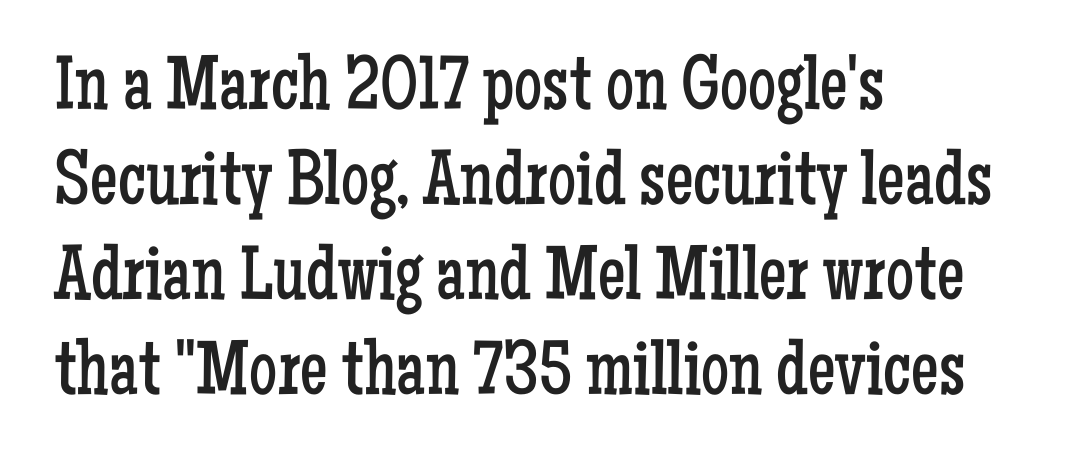
{"serif": "yes", "italic": "no", "bold": "no", "weight": "regular", "width": "condensed", "stroke_contrast": "low", "x_height": "medium", "monospaced": "no", "underline": "no", "align": "left", "line_spacing_ratio": 1.22, "letter_spacing": "normal", "letter_spacing_em": 0.0, "glyph_px": 78}
